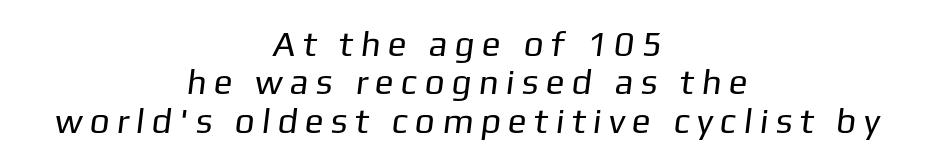
{"serif": "no", "bold": "no", "weight": "regular", "width": "normal", "stroke_contrast": "low", "x_height": "medium", "monospaced": "no", "underline": "no", "align": "center", "line_spacing": "tight", "line_spacing_ratio": 1.1, "letter_spacing": "wide", "letter_spacing_em": 0.28, "glyph_px": 35}
